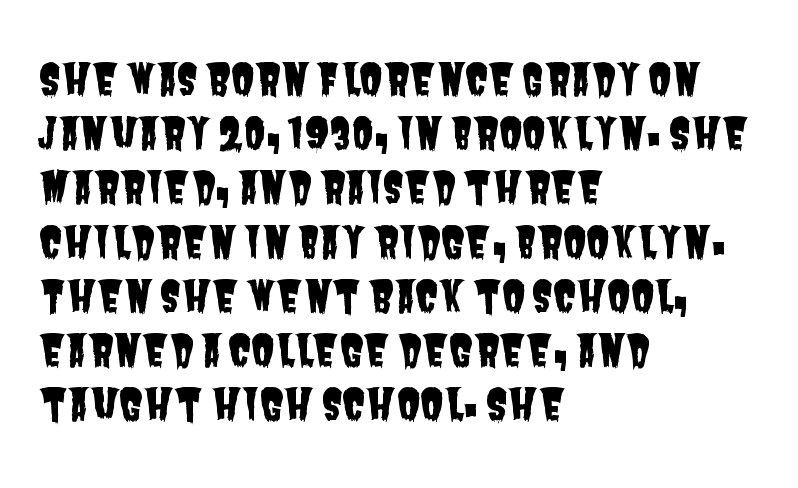
{"serif": "no", "width": "condensed", "stroke_contrast": "low", "x_height": "large", "monospaced": "no", "underline": "no", "align": "left", "line_spacing": "normal", "line_spacing_ratio": 1.26, "letter_spacing": "normal", "letter_spacing_em": 0.0, "glyph_px": 43}
